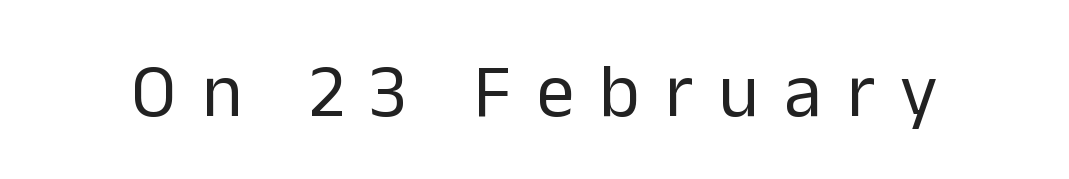
The image shows 76 px regular-weight sans-serif type, upright; set unusually wide letter spacing (+0.33 em), not underlined; low stroke contrast and a medium x-height.
